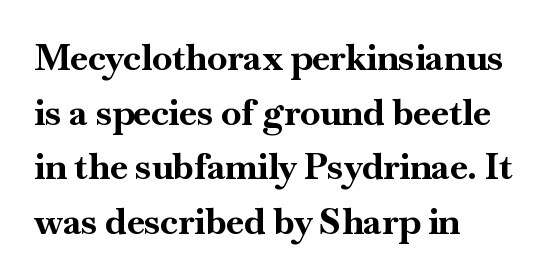
The image shows 36 px bold serif type, upright; set left-aligned, normal line spacing (1.52x), normal letter spacing, not underlined; high stroke contrast and a small x-height.
